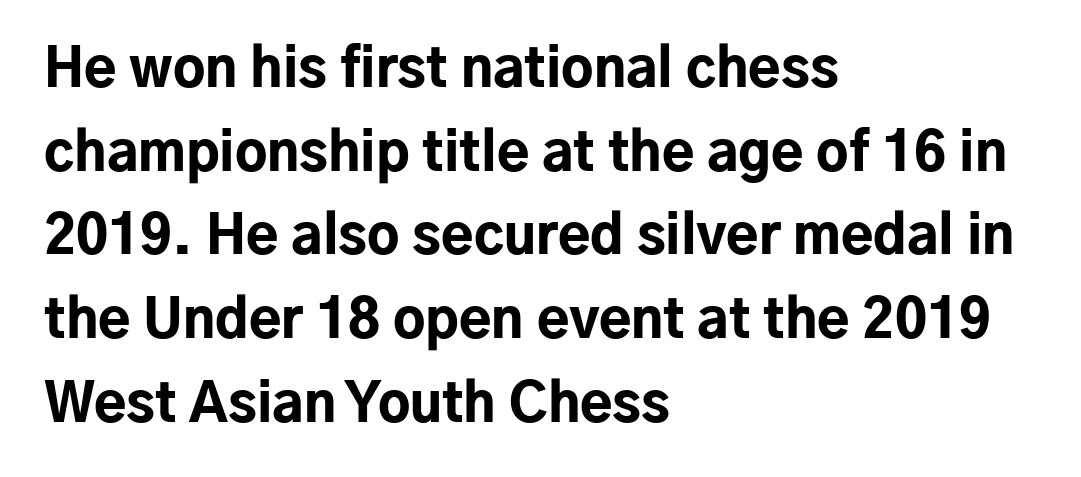
The image shows 53 px bold sans-serif type, upright; set left-aligned, normal line spacing (1.58x), normal letter spacing, not underlined; low stroke contrast and a medium x-height.
